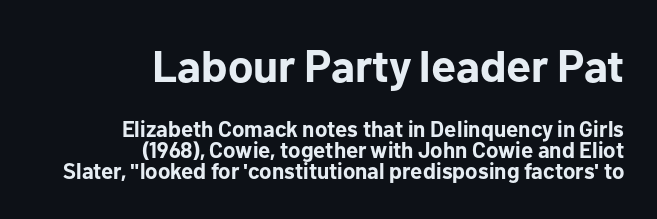
Compared with typical paragraphs, the rows here are closer together. Tracking value appears to be zero — textbook default spacing. A full-strength bold gives these letters their thick strokes. Think of a printed novel: that variable character pitch is what you see here.
